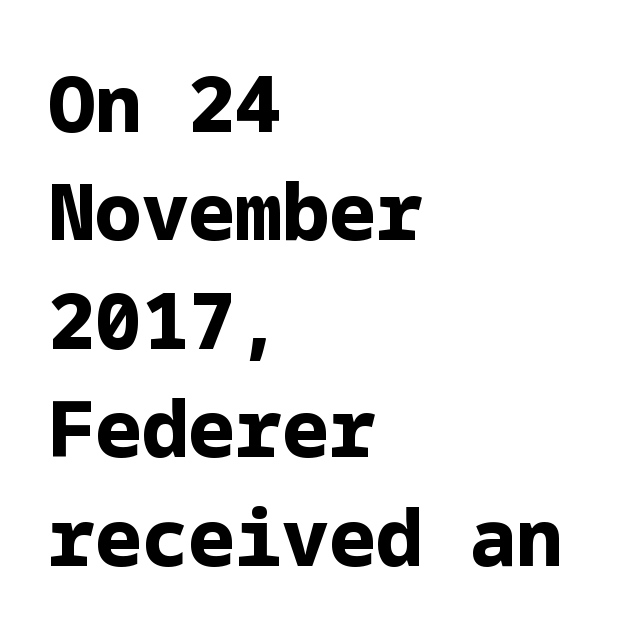
{"serif": "no", "italic": "no", "bold": "yes", "weight": "bold", "width": "normal", "stroke_contrast": "low", "x_height": "medium", "underline": "no", "align": "left", "line_spacing": "normal", "line_spacing_ratio": 1.39, "letter_spacing": "normal", "letter_spacing_em": 0.0, "glyph_px": 78}
